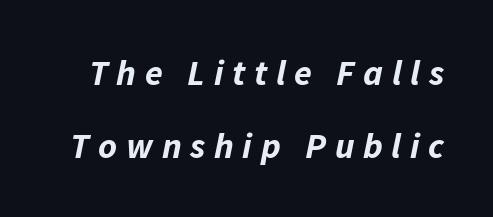
Q: Is the text bold? A: Yes.
Q: Is the text italic (slanted)? A: Yes, it leans right by about 11 degrees.
Q: Is the text underlined? A: No.
Q: Is the spacing between letters normal or unusually wide? A: Unusually wide.
Q: Is the spacing between lines tight, normal or loose? A: Loose.
Q: Width (condensed, normal, or wide)? A: Normal.
Q: Stroke contrast? A: Low.
Q: x-height? A: Medium.
Q: Monospaced? A: No.
